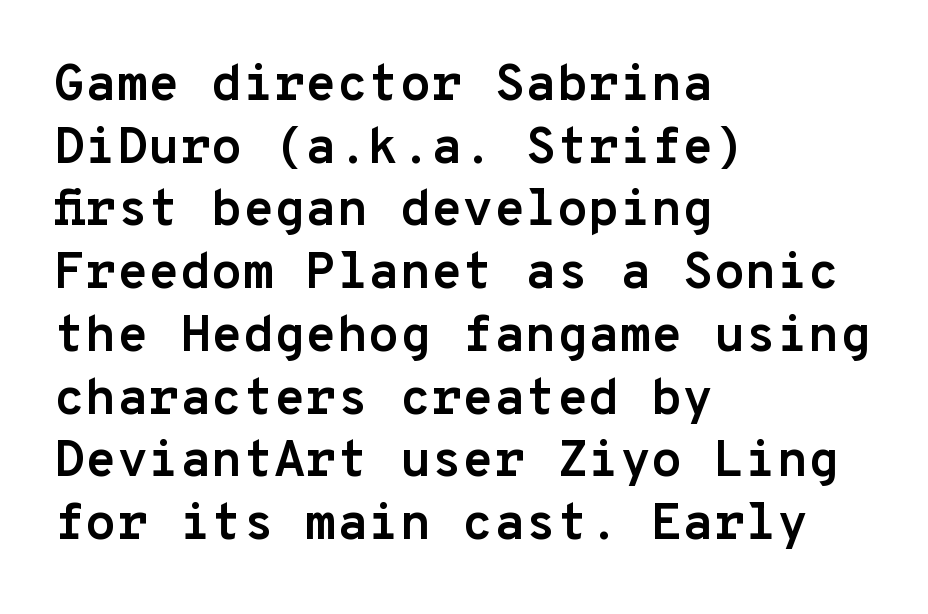
{"serif": "no", "italic": "no", "bold": "yes", "weight": "semibold", "width": "normal", "stroke_contrast": "low", "x_height": "medium", "monospaced": "yes", "underline": "no", "align": "left", "line_spacing_ratio": 1.23, "letter_spacing": "normal", "letter_spacing_em": 0.0, "glyph_px": 51}
